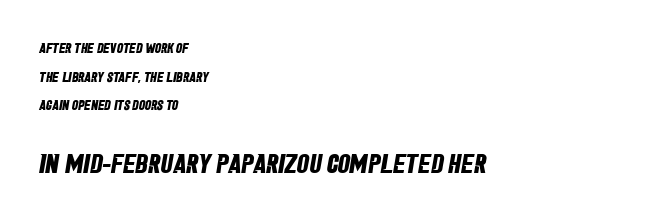
{"bold": "yes", "underline": "no", "align": "left", "line_spacing": "loose", "line_spacing_ratio": 2.04, "letter_spacing": "normal", "letter_spacing_em": 0.0, "larger_block": "second", "size_ratio": 1.93, "glyph_px": 27}
